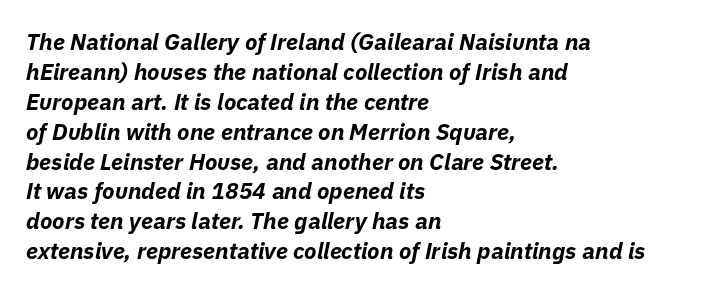
{"italic": "yes", "lean": "right", "slant_degrees": 11, "bold": "yes", "underline": "no", "align": "left", "line_spacing": "normal", "line_spacing_ratio": 1.3, "letter_spacing": "normal", "letter_spacing_em": 0.0, "glyph_px": 23}
